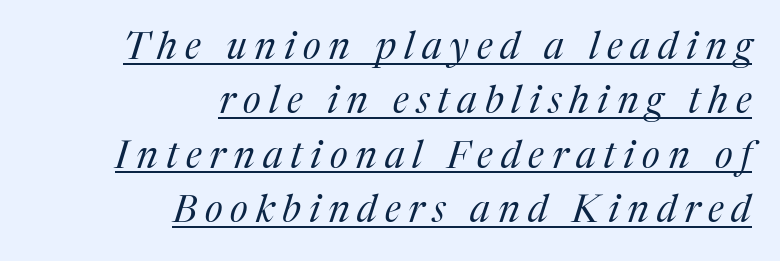
{"serif": "yes", "italic": "yes", "lean": "right", "slant_degrees": 17, "bold": "no", "weight": "regular", "width": "normal", "stroke_contrast": "medium", "x_height": "medium", "monospaced": "no", "underline": "yes", "align": "right", "line_spacing": "normal", "line_spacing_ratio": 1.43, "letter_spacing": "wide", "letter_spacing_em": 0.21, "glyph_px": 38}
